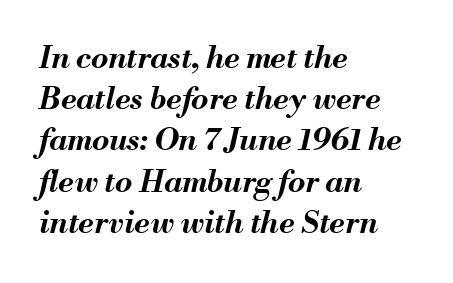
The passage shown is typed in a proportional face where columns would drift. Letter spacing: default. Left-aligned paragraph, ragged on the right. Italic? Definitely — the glyphs are oblique. Vertically, the passage feels balanced, rows spaced as you'd expect.
